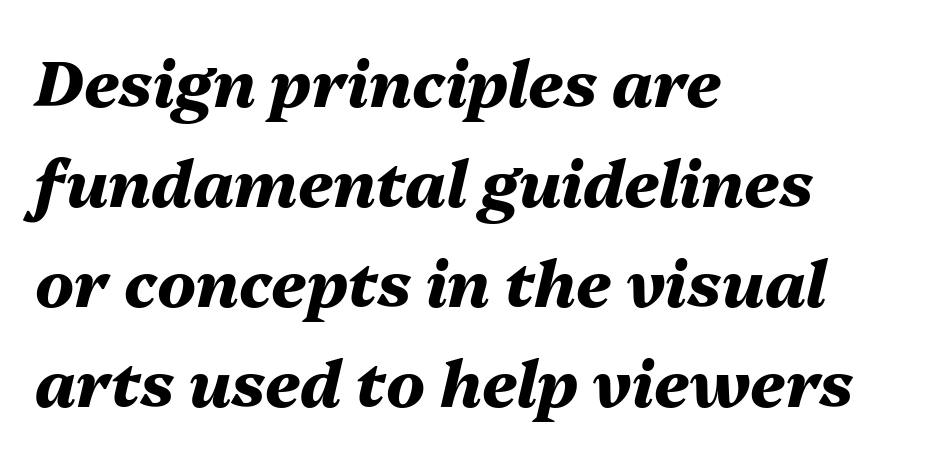
This is heavy type, rendered in bold. Typeset ragged right — the left edge is the straight one. How would I describe the line gaps? Plain and ordinary. Unmarked baselines from the first word to the last.
